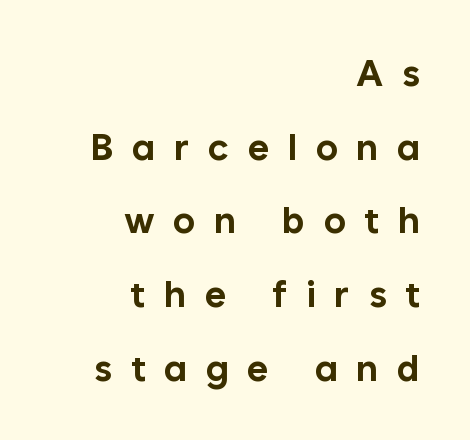
Q: Is the text bold? A: Yes.
Q: Is the text italic (slanted)? A: No, it is upright.
Q: Is the typeface a serif or a sans-serif typeface? A: Sans-serif.
Q: Is the text underlined? A: No.
Q: How is the paragraph aligned? A: Right-aligned.
Q: Is the spacing between letters normal or unusually wide? A: Unusually wide.
Q: Is the spacing between lines tight, normal or loose? A: Loose.
Q: Width (condensed, normal, or wide)? A: Normal.
Q: Stroke contrast? A: Low.
Q: x-height? A: Medium.
Q: Monospaced? A: No.
